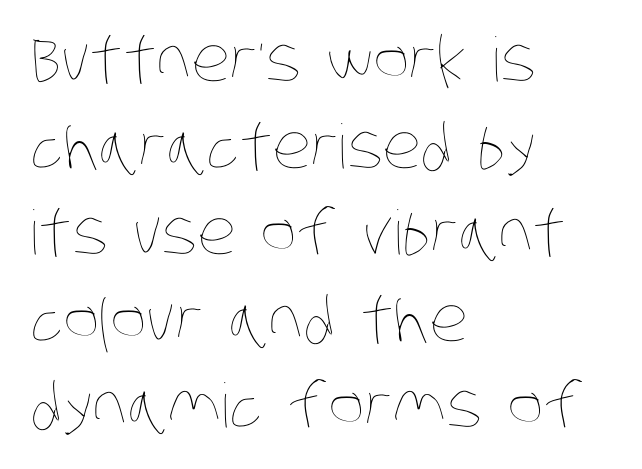
Q: Is the text bold? A: No.
Q: Is the text underlined? A: No.
Q: How is the paragraph aligned? A: Left-aligned.
Q: Is the spacing between letters normal or unusually wide? A: Normal.
Q: Is the spacing between lines tight, normal or loose? A: Normal.
Q: Width (condensed, normal, or wide)? A: Condensed.
Q: Stroke contrast? A: Low.
Q: x-height? A: Large.
Q: Monospaced? A: No.
